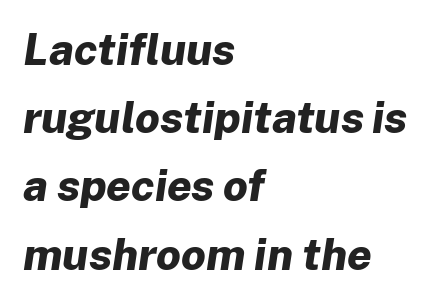
The image shows 44 px bold type, italic (leaning right); set left-aligned, normal line spacing (1.55x), normal letter spacing, not underlined; low stroke contrast and a medium x-height.
